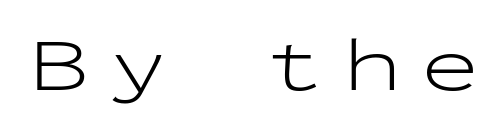
Q: Is the text bold? A: No.
Q: Is the text italic (slanted)? A: No, it is upright.
Q: Is the typeface a serif or a sans-serif typeface? A: Sans-serif.
Q: Is the text underlined? A: No.
Q: Is the spacing between letters normal or unusually wide? A: Unusually wide.
Q: Width (condensed, normal, or wide)? A: Wide.
Q: Stroke contrast? A: Low.
Q: x-height? A: Medium.
Q: Monospaced? A: Yes.
